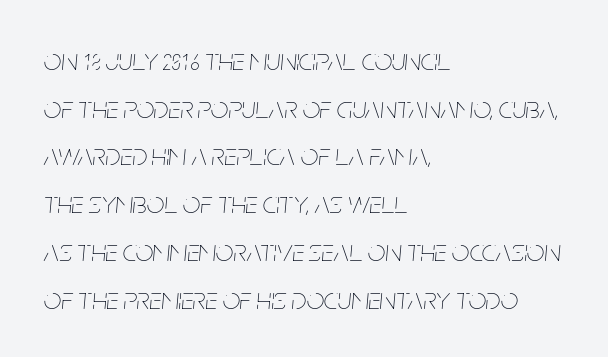
Q: Is the text bold? A: No.
Q: Is the text italic (slanted)? A: Yes, it leans right by about 5 degrees.
Q: Is the text underlined? A: No.
Q: How is the paragraph aligned? A: Left-aligned.
Q: Is the spacing between letters normal or unusually wide? A: Normal.
Q: Is the spacing between lines tight, normal or loose? A: Normal.
Q: Width (condensed, normal, or wide)? A: Condensed.
Q: Stroke contrast? A: Low.
Q: x-height? A: Large.
Q: Monospaced? A: No.
